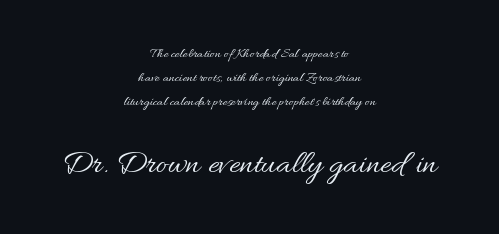
Q: Is the text bold? A: No.
Q: Is the text italic (slanted)? A: Yes.
Q: Is the text underlined? A: No.
Q: How is the paragraph aligned? A: Centered.
Q: Is the spacing between letters normal or unusually wide? A: Normal.
Q: Which block of text is set in a larger size, the first (top) or the second (bottom)? A: The second (bottom) one.
Q: Width (condensed, normal, or wide)? A: Normal.
Q: Stroke contrast? A: Medium.
Q: x-height? A: Small.
Q: Monospaced? A: No.
